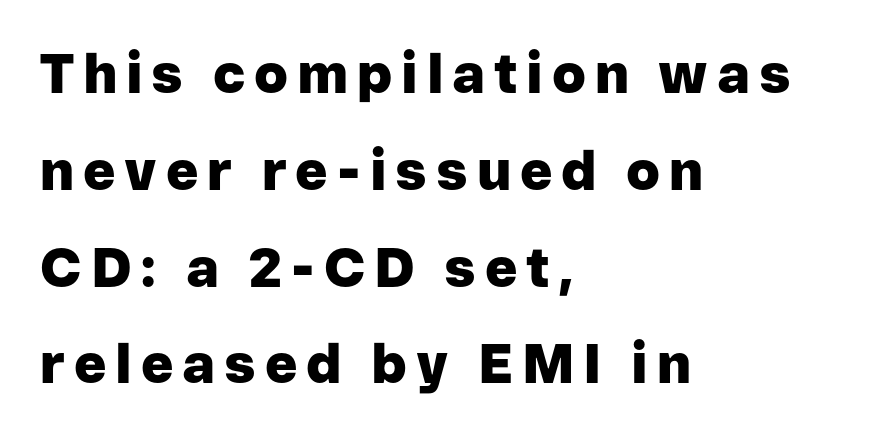
Q: Is the text bold? A: Yes.
Q: Is the text italic (slanted)? A: No, it is upright.
Q: Is the typeface a serif or a sans-serif typeface? A: Sans-serif.
Q: Is the text underlined? A: No.
Q: How is the paragraph aligned? A: Left-aligned.
Q: Width (condensed, normal, or wide)? A: Normal.
Q: Stroke contrast? A: Low.
Q: x-height? A: Medium.
Q: Monospaced? A: No.
